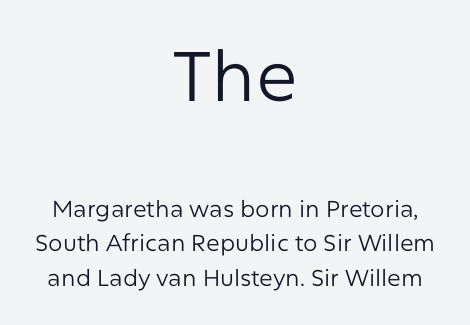
The image shows 70 px regular-weight sans-serif type, upright; set centered, normal line spacing (1.5x), normal letter spacing, not underlined; the first (top) block is 3.04x larger; low stroke contrast and a medium x-height.
